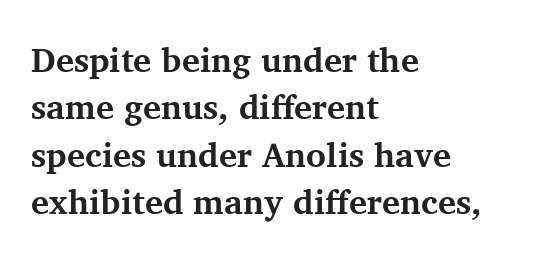
Vertical spacing — default. The compositor pushed each line to the left boundary. Heavy-handed strokes throughout: this text is bold. Words appear dense and cohesive because spacing is normal. The passage shown is typeset with a serif family.
